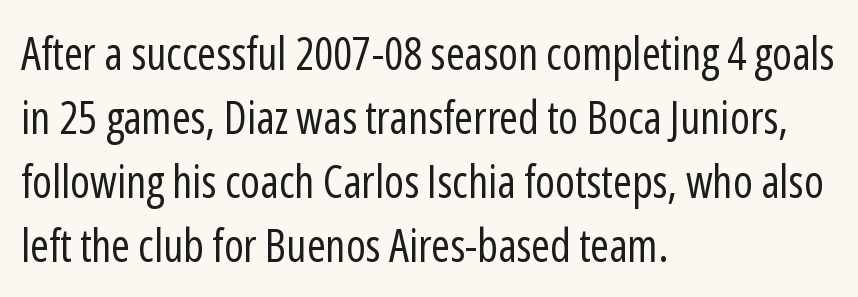
{"serif": "no", "italic": "no", "bold": "no", "weight": "regular", "width": "condensed", "stroke_contrast": "low", "x_height": "medium", "monospaced": "no", "underline": "no", "align": "left", "line_spacing": "normal", "line_spacing_ratio": 1.42, "letter_spacing": "normal", "letter_spacing_em": 0.0, "glyph_px": 45}
